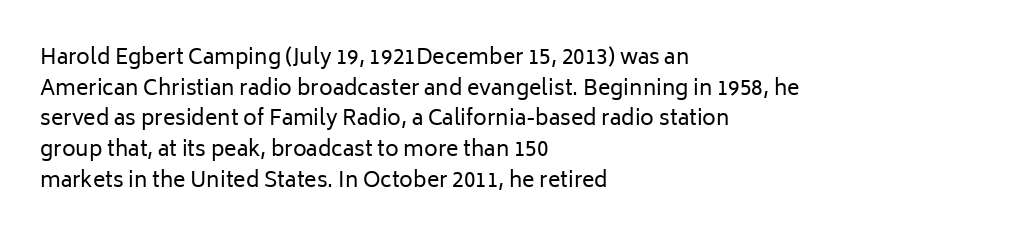
{"italic": "no", "bold": "no", "underline": "no", "align": "left", "line_spacing": "normal", "line_spacing_ratio": 1.46, "letter_spacing": "normal", "letter_spacing_em": 0.0, "glyph_px": 21}
